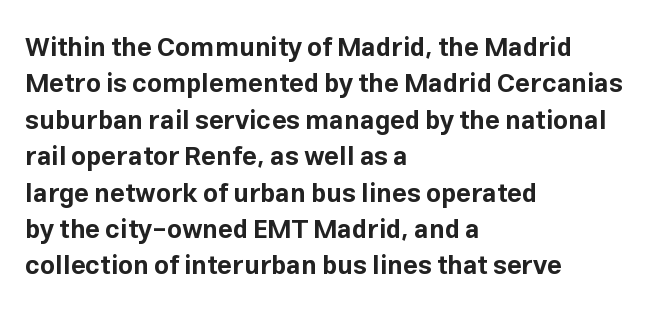
The image shows 26 px bold type, upright; set left-aligned, normal line spacing (1.4x), normal letter spacing, not underlined.
